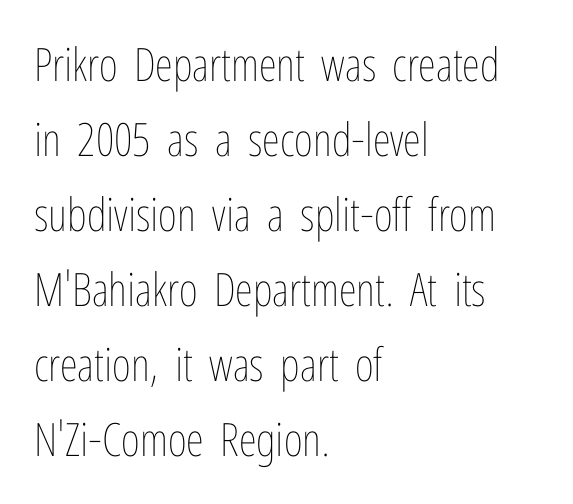
The image shows 46 px thin, condensed type, upright; set left-aligned, normal line spacing (1.63x), normal letter spacing, not underlined; low stroke contrast and a medium x-height.
